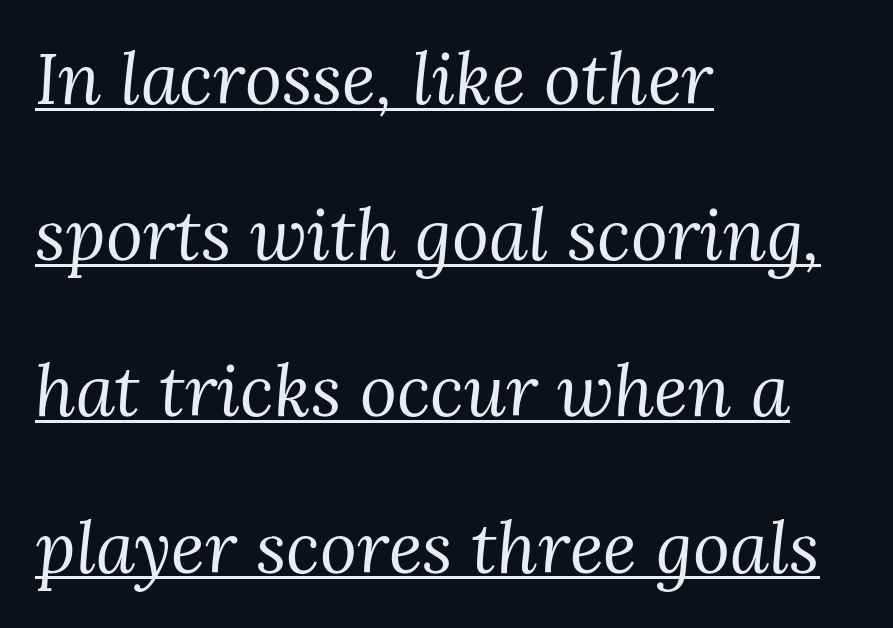
Q: Is the text bold? A: No.
Q: Is the text italic (slanted)? A: Yes, it leans right by about 3 degrees.
Q: Is the typeface a serif or a sans-serif typeface? A: Serif.
Q: Is the text underlined? A: Yes.
Q: How is the paragraph aligned? A: Left-aligned.
Q: Is the spacing between letters normal or unusually wide? A: Normal.
Q: Is the spacing between lines tight, normal or loose? A: Loose.
Q: Width (condensed, normal, or wide)? A: Normal.
Q: Stroke contrast? A: Medium.
Q: x-height? A: Medium.
Q: Monospaced? A: No.
